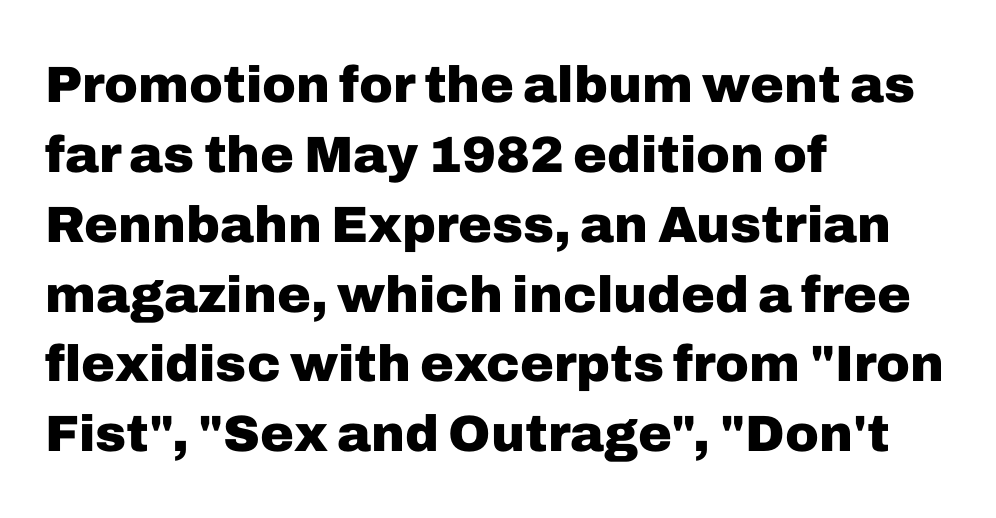
The image shows 51 px heavy sans-serif type, upright; set left-aligned, normal line spacing (1.37x), normal letter spacing, not underlined; low stroke contrast and a medium x-height.
